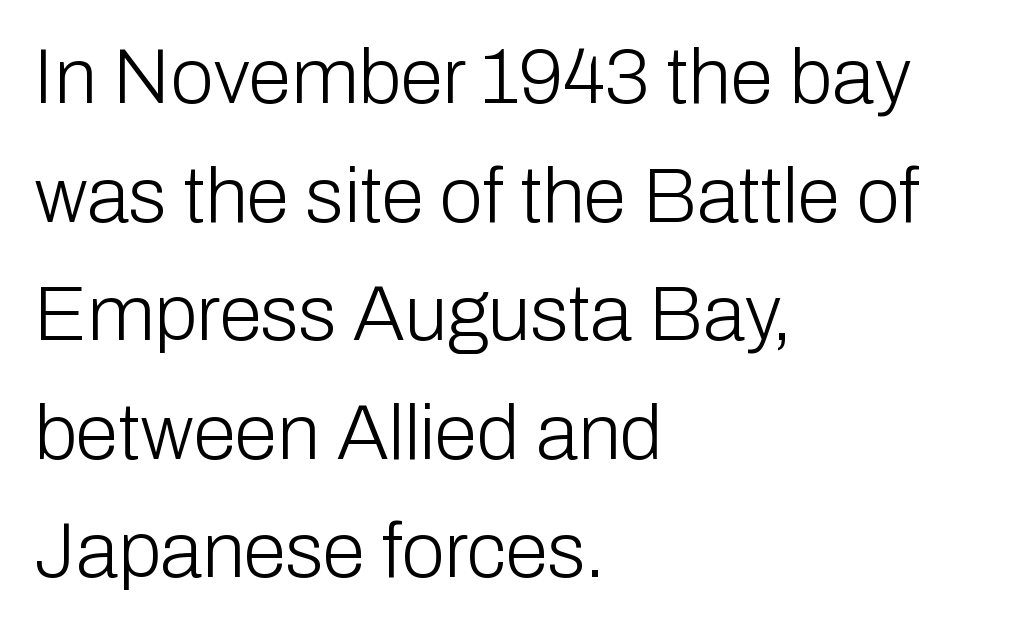
Plain, unruled lines of type. Is the letter spacing exaggerated? No — it looks like the ordinary default. Weight: in the light-to-regular range. Vertical spacing — default. Serif or sans? Sans — the stroke terminals are bare.
